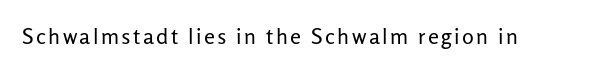
{"italic": "no", "bold": "no", "underline": "no", "glyph_px": 22}
